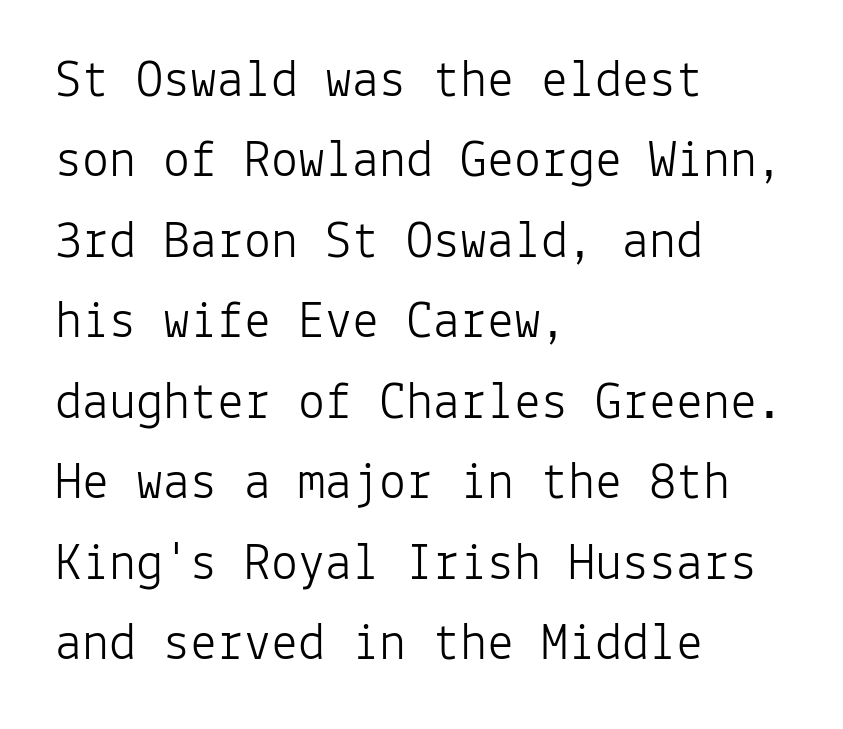
The passage shown has conventional tracking throughout. The font's upright variant was chosen for this text. Do the characters align in a grid? Yes, the font is monospaced. The foot of each line stays bare and open. Compared with a centered layout, this one pins lines to the left instead.
